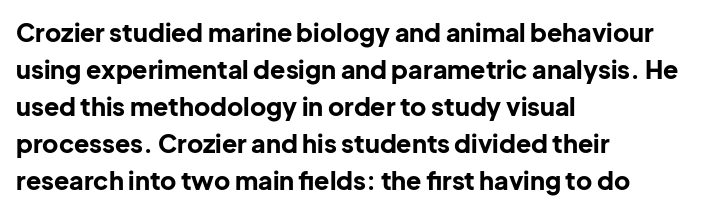
The image shows 25 px bold type, upright; set left-aligned, normal line spacing (1.48x), normal letter spacing, not underlined.
